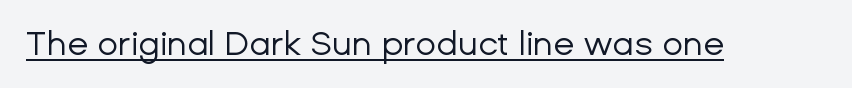
The image shows 34 px regular-weight sans-serif type, upright; set normal letter spacing, underlined; low stroke contrast and a medium x-height.
